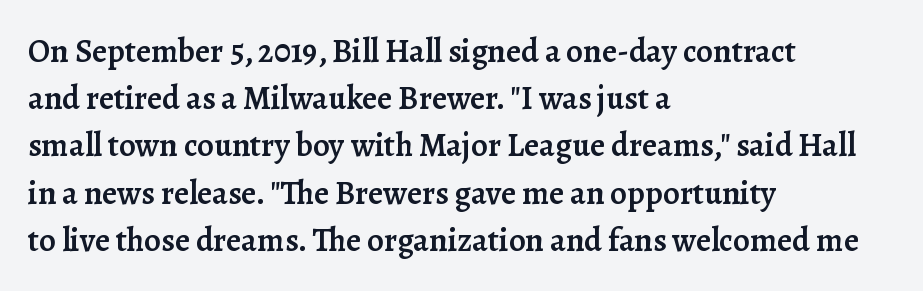
Q: Is the text bold? A: Semi-bold.
Q: Is the text italic (slanted)? A: No, it is upright.
Q: Is the typeface a serif or a sans-serif typeface? A: Serif.
Q: Is the text underlined? A: No.
Q: How is the paragraph aligned? A: Left-aligned.
Q: Is the spacing between letters normal or unusually wide? A: Normal.
Q: Is the spacing between lines tight, normal or loose? A: Normal.
Q: Width (condensed, normal, or wide)? A: Normal.
Q: Stroke contrast? A: Low.
Q: x-height? A: Medium.
Q: Monospaced? A: No.
